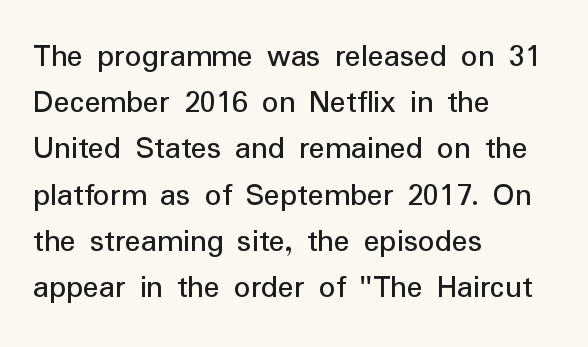
Where is the straight margin? On the left. A typesetter would call this zero additional tracking. How would I describe the line gaps? Plain and ordinary. Vertical strokes here are truly vertical. Stem width sits at or under what a default text font uses. A typesetter would call this proportional, since set widths differ per character.
